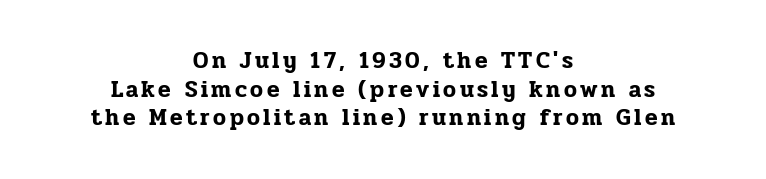
{"italic": "no", "underline": "no", "align": "center", "line_spacing_ratio": 1.24, "glyph_px": 23}
